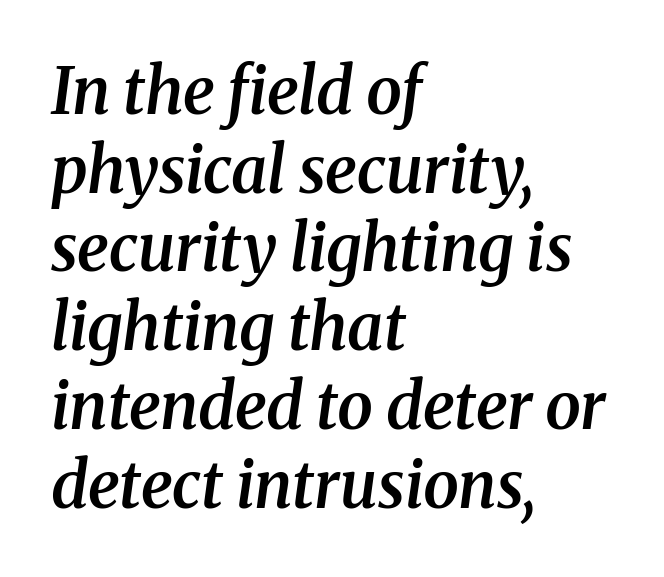
{"serif": "yes", "italic": "yes", "lean": "right", "slant_degrees": 8, "bold": "semi", "weight": "semibold", "width": "normal", "stroke_contrast": "medium", "x_height": "medium", "monospaced": "no", "underline": "no", "align": "left", "line_spacing_ratio": 1.23, "letter_spacing": "normal", "letter_spacing_em": 0.0, "glyph_px": 64}
